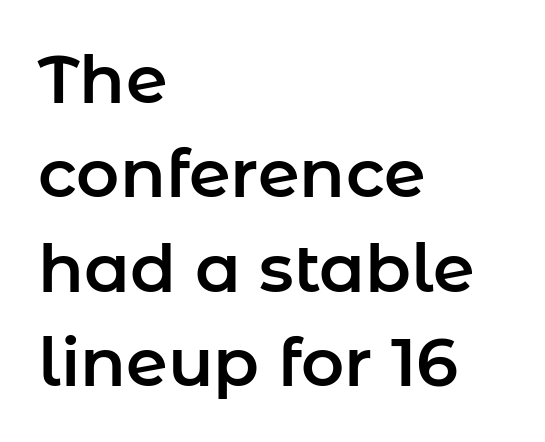
The image shows 67 px sans-serif type, upright; set left-aligned, normal line spacing (1.41x), normal letter spacing, not underlined; low stroke contrast and a medium x-height.
